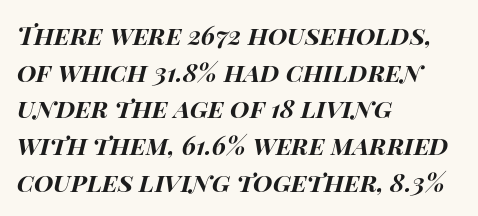
I'd describe the lettering as bold — thick and assertive. This rendering uses left alignment, leaving the right contour irregular. Emphasis-style slanted type is in use. A clean baseline with only descenders dipping below it. How would I describe the line gaps? Plain and ordinary.
